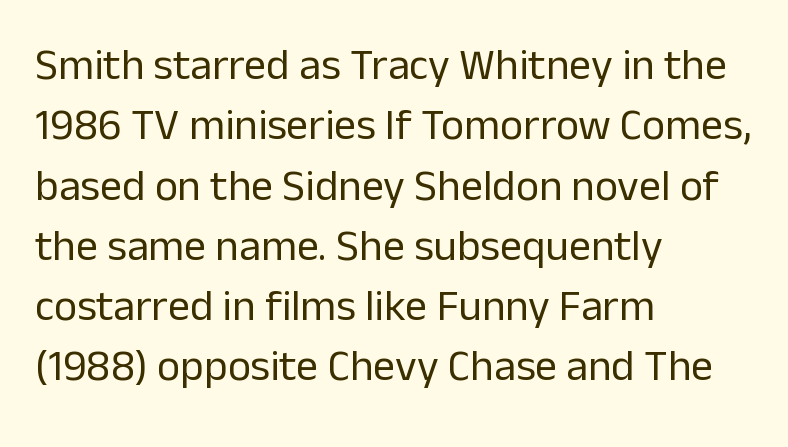
The foot of each line stays bare and open. Stem width sits at or under what a default text font uses. How would I describe the line gaps? Plain and ordinary. This sample uses a sans-serif face.
